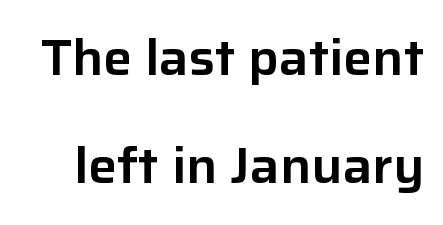
Q: Is the text italic (slanted)? A: No, it is upright.
Q: Is the typeface a serif or a sans-serif typeface? A: Sans-serif.
Q: Is the text underlined? A: No.
Q: Is the spacing between letters normal or unusually wide? A: Normal.
Q: Is the spacing between lines tight, normal or loose? A: Loose.
Q: Width (condensed, normal, or wide)? A: Normal.
Q: Stroke contrast? A: Low.
Q: x-height? A: Medium.
Q: Monospaced? A: No.
